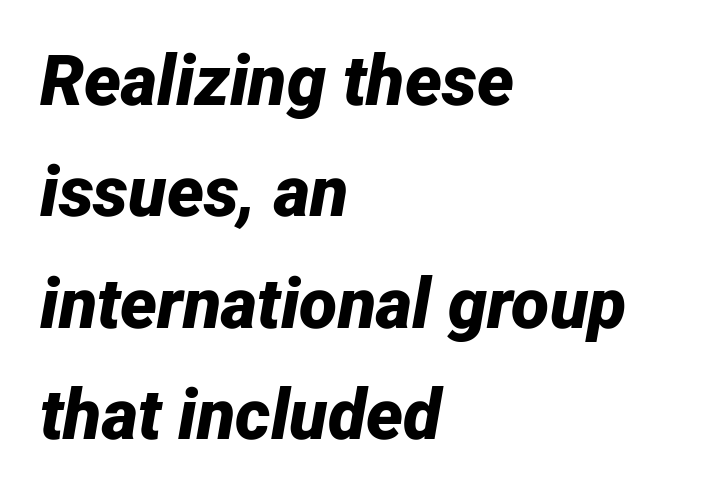
Glyph-to-glyph distance matches everyday printed text. Summary of vertical rhythm: regular, with standard interline spacing. Descenders hang freely into open space. Looks like regular typesetting: each glyph gets only the width it needs. What weight is shown? A full bold with thick strokes. Reading down the block, your eye returns to a fixed left position each line.
